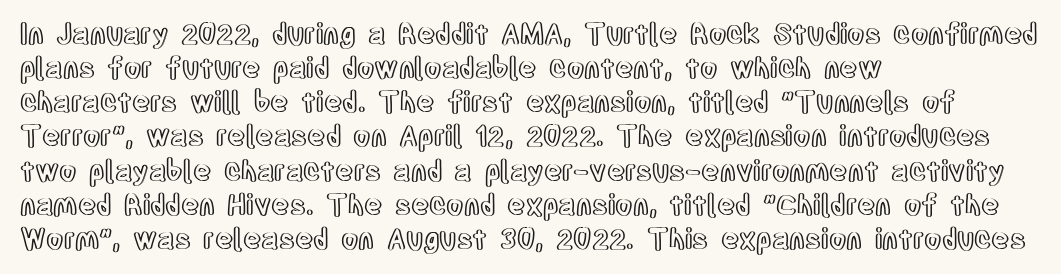
The setting favours the left margin, as ordinary paragraphs usually do. Lines of text with bare space underneath. You could not count columns in this text — the font is proportionally spaced. Students, note that the glyphs here touch the page at normal intervals. Rendered with straight, roman letterforms.
